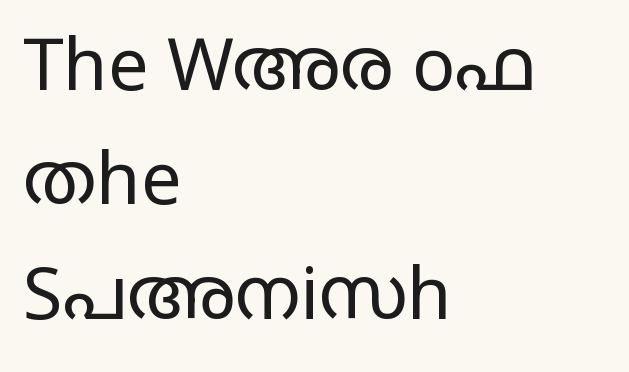
The image shows 72 px regular-weight, wide sans-serif type, upright; set left-aligned, normal line spacing (1.59x), normal letter spacing, not underlined; low stroke contrast and a large x-height.
